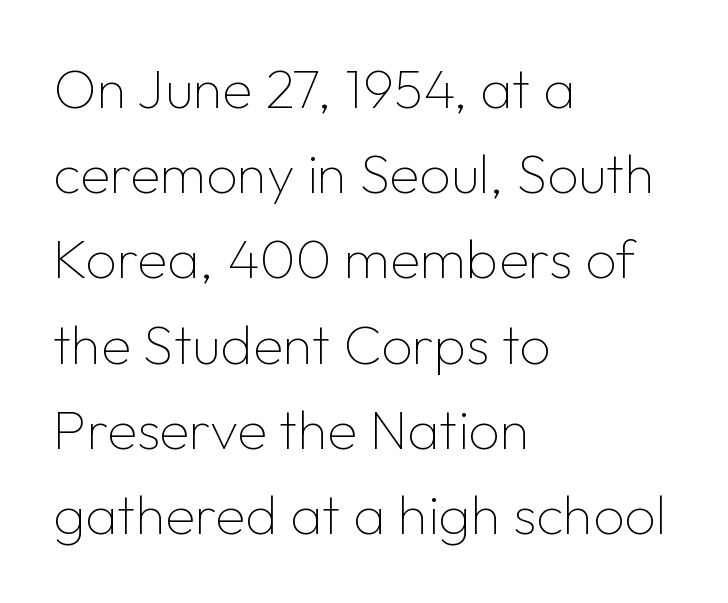
Q: Is the text bold? A: No.
Q: Is the text italic (slanted)? A: No, it is upright.
Q: Is the typeface a serif or a sans-serif typeface? A: Sans-serif.
Q: Is the text underlined? A: No.
Q: How is the paragraph aligned? A: Left-aligned.
Q: Is the spacing between letters normal or unusually wide? A: Normal.
Q: Is the spacing between lines tight, normal or loose? A: Normal.
Q: Width (condensed, normal, or wide)? A: Normal.
Q: Stroke contrast? A: Low.
Q: x-height? A: Medium.
Q: Monospaced? A: No.
